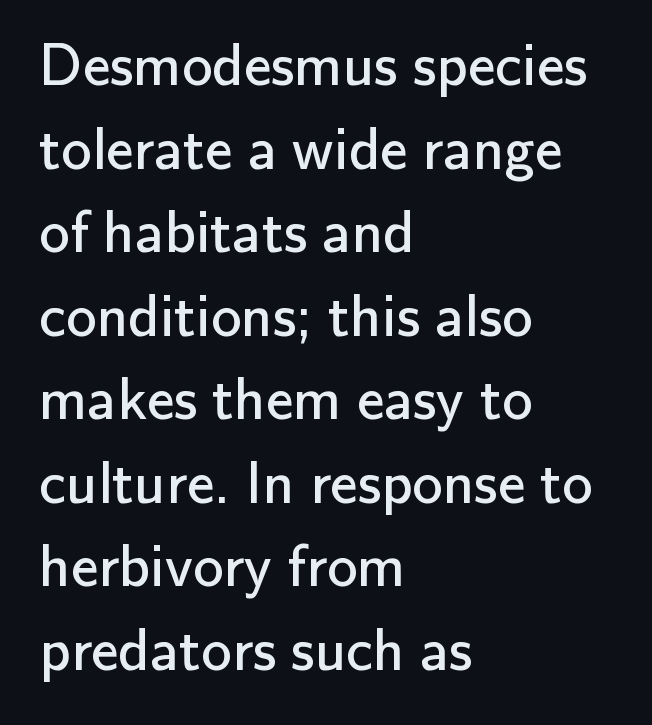
Q: Is the text bold? A: No.
Q: Is the text italic (slanted)? A: No, it is upright.
Q: Is the typeface a serif or a sans-serif typeface? A: Sans-serif.
Q: Is the text underlined? A: No.
Q: How is the paragraph aligned? A: Left-aligned.
Q: Is the spacing between letters normal or unusually wide? A: Normal.
Q: Is the spacing between lines tight, normal or loose? A: Normal.
Q: Width (condensed, normal, or wide)? A: Normal.
Q: Stroke contrast? A: Low.
Q: x-height? A: Small.
Q: Monospaced? A: No.
